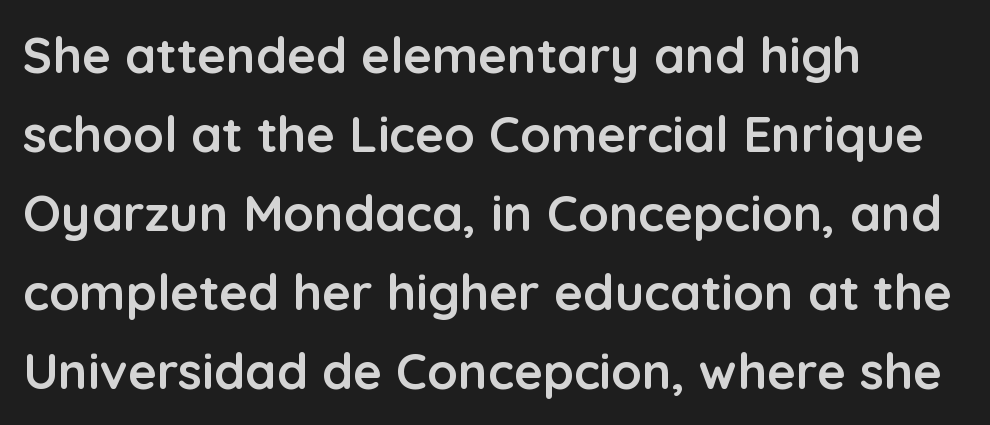
{"serif": "no", "italic": "no", "bold": "yes", "weight": "semibold", "width": "normal", "stroke_contrast": "low", "x_height": "medium", "monospaced": "no", "underline": "no", "align": "left", "line_spacing": "normal", "line_spacing_ratio": 1.58, "letter_spacing": "normal", "letter_spacing_em": 0.0, "glyph_px": 50}
